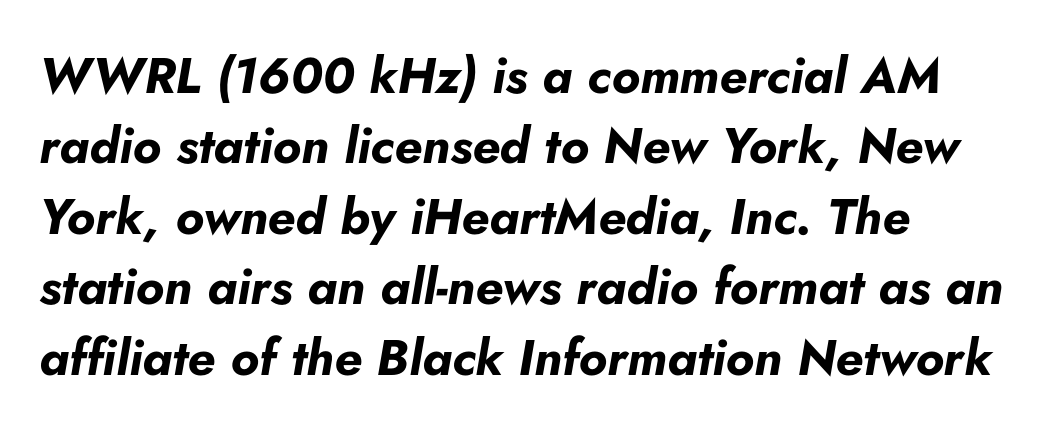
The image shows 50 px bold type, italic (leaning right); set left-aligned, normal line spacing (1.41x), normal letter spacing, not underlined; low stroke contrast and a small x-height.
